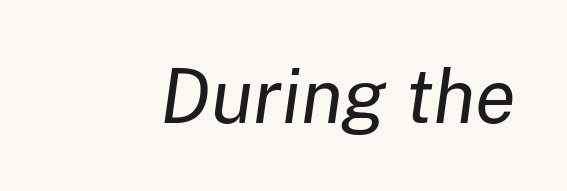
Quick note: underline off. Each letter keeps its own natural width here, so spacing adapts to shape. It's the slanting kind of type. These lines keep a tight, regular rhythm from letter to letter. Vertical stems look standard width or narrower in stroke.
